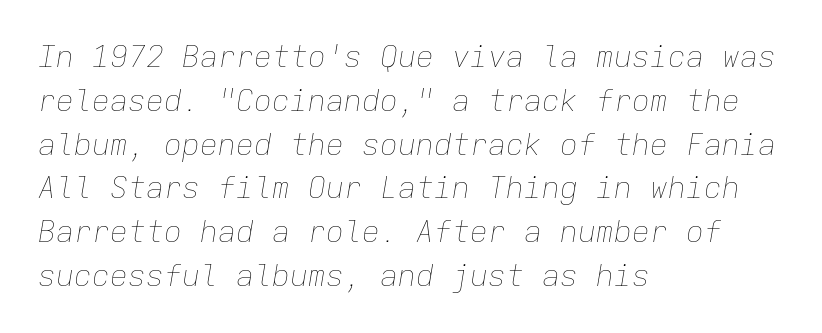
Q: Is the text bold? A: No.
Q: Is the text italic (slanted)? A: Yes, it leans right by about 9 degrees.
Q: Is the text underlined? A: No.
Q: How is the paragraph aligned? A: Left-aligned.
Q: Is the spacing between letters normal or unusually wide? A: Normal.
Q: Is the spacing between lines tight, normal or loose? A: Normal.
Q: Width (condensed, normal, or wide)? A: Normal.
Q: Stroke contrast? A: Low.
Q: x-height? A: Medium.
Q: Monospaced? A: Yes.
